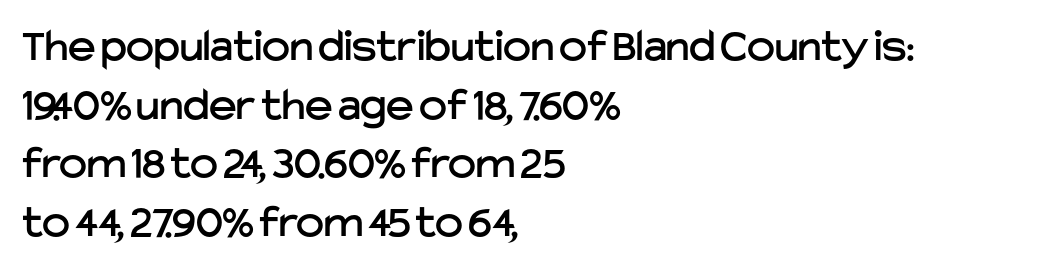
Every row of glyphs begins at an identical x-position on the left. Classification — sans serif. The letters advance in unequal steps, a hallmark of proportional type. A normal amount of white space separates one row of letters from the next. No word sits above an underline. Characters follow at the spacing the type designer built in.
